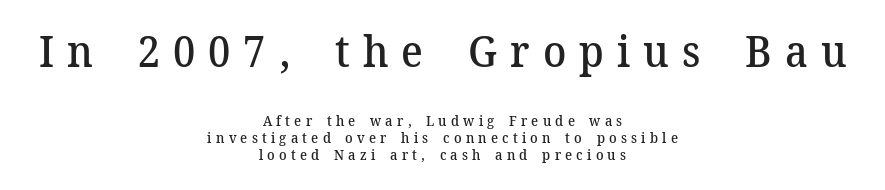
Check where the strokes stop: tiny serifs finish them off. The whitespace from short lines is split evenly between both sides. A roman cut, with each character standing at attention. Do the characters align in a grid? No, the font is proportional. Spacing between characters has been opened up far beyond the box default. The sample has been set in demibold, a notch under bold.
